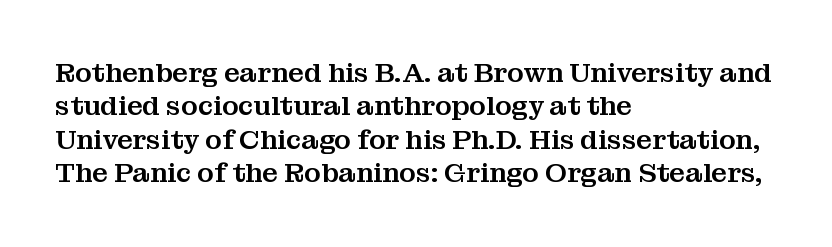
The image shows 27 px text type, upright; set left-aligned, line spacing 1.24x, normal letter spacing, not underlined.
